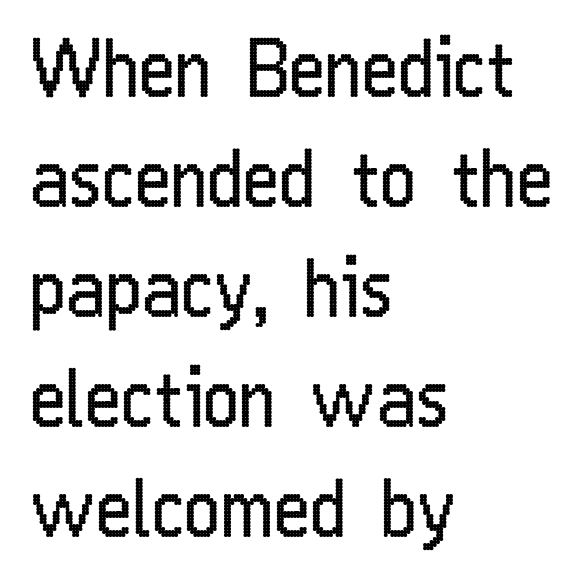
Style check: upright. Letters have the restrained weight of plain body copy at most. Honestly, the row spacing looks completely unremarkable. The text block is weighted toward the left margin, trailing off unevenly rightward. The face used here is proportionally spaced, like ordinary book or web type.
